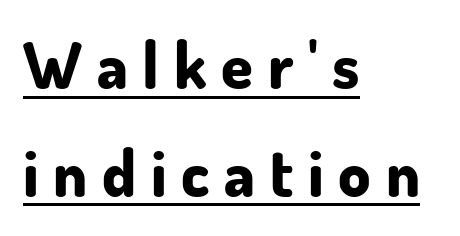
Q: Is the text bold? A: Yes.
Q: Is the text italic (slanted)? A: No, it is upright.
Q: Is the typeface a serif or a sans-serif typeface? A: Sans-serif.
Q: Is the text underlined? A: Yes.
Q: How is the paragraph aligned? A: Left-aligned.
Q: Is the spacing between letters normal or unusually wide? A: Unusually wide.
Q: Is the spacing between lines tight, normal or loose? A: Normal.
Q: Width (condensed, normal, or wide)? A: Normal.
Q: Stroke contrast? A: Low.
Q: x-height? A: Small.
Q: Monospaced? A: No.
